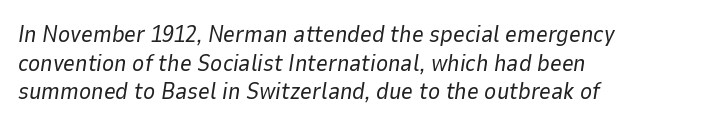
{"italic": "yes", "lean": "right", "slant_degrees": 9, "bold": "no", "underline": "no", "align": "left", "line_spacing": "normal", "line_spacing_ratio": 1.25, "letter_spacing": "normal", "letter_spacing_em": 0.0, "glyph_px": 23}
